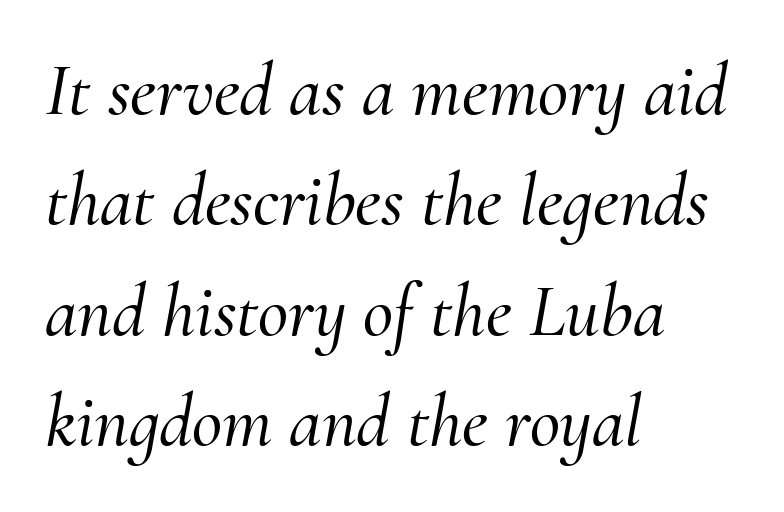
Q: Is the text italic (slanted)? A: Yes, it leans right by about 10 degrees.
Q: Is the typeface a serif or a sans-serif typeface? A: Serif.
Q: Is the text underlined? A: No.
Q: How is the paragraph aligned? A: Left-aligned.
Q: Is the spacing between letters normal or unusually wide? A: Normal.
Q: Is the spacing between lines tight, normal or loose? A: Normal.
Q: Width (condensed, normal, or wide)? A: Normal.
Q: Stroke contrast? A: Medium.
Q: x-height? A: Small.
Q: Monospaced? A: No.
